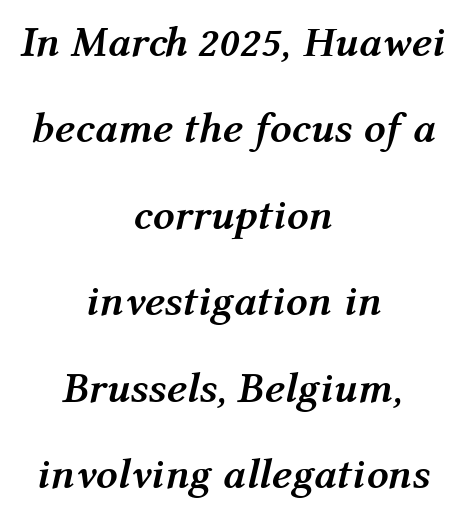
The specimen reads as italic at a glance. The text block is weighted toward neither margin, spreading evenly from the middle. Vertically, the passage feels expansive, rows floating well apart. A clean baseline with only descenders dipping below it.
